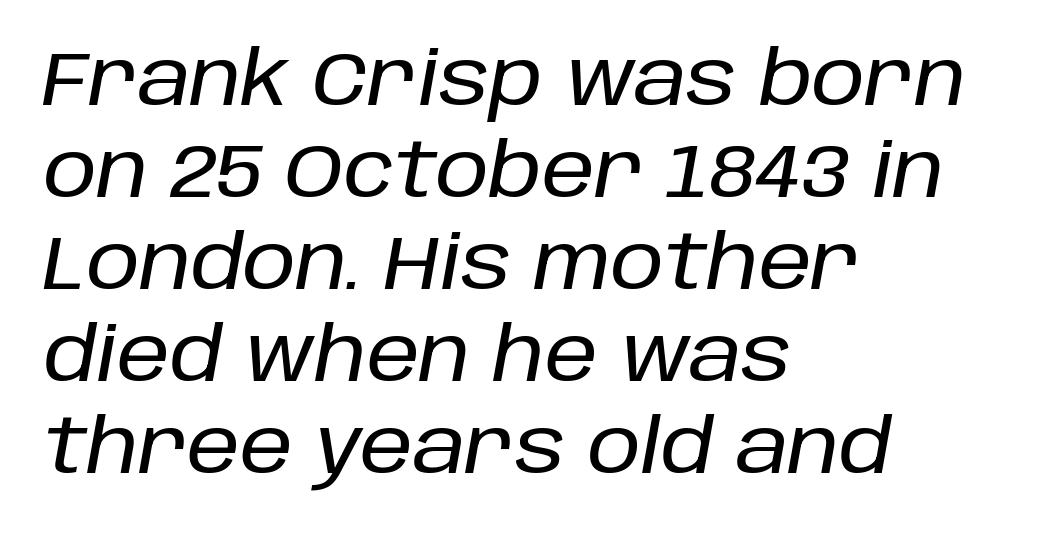
Observe the ordinary spacing: letters are neighbours, not strangers. This sample has the flowing, uneven cadence of proportional lettering. If you drew a ruler down the left edge, every line would touch it. Underline: absent. Designer's note — italics engaged.
